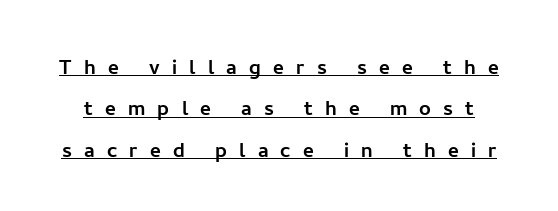
Quick note: underline on. Ascenders rise straight up at ninety degrees. The horizontal fit of the characters is loose and conspicuously gappy. If you measured baseline to baseline, you'd find a middling distance.
